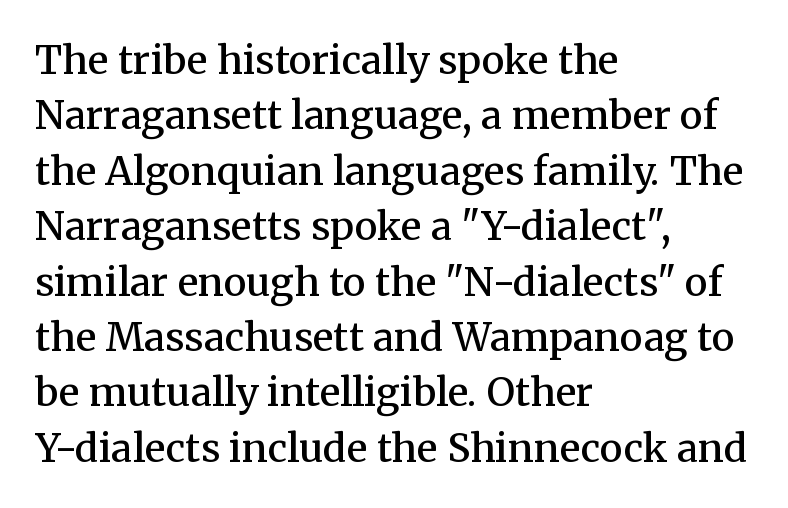
The image shows 39 px semibold serif type, upright; set left-aligned, normal line spacing (1.42x), normal letter spacing, not underlined; medium stroke contrast and a medium x-height.
